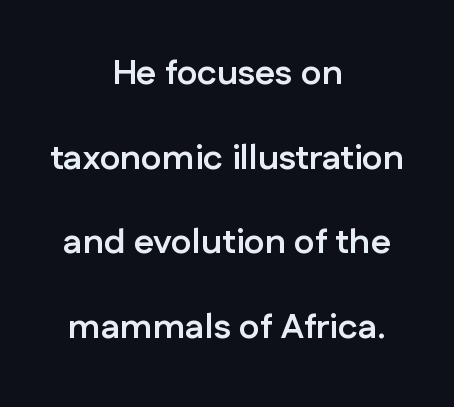
Q: Is the text bold? A: Yes.
Q: Is the text italic (slanted)? A: No, it is upright.
Q: Is the typeface a serif or a sans-serif typeface? A: Sans-serif.
Q: Is the text underlined? A: No.
Q: How is the paragraph aligned? A: Centered.
Q: Is the spacing between letters normal or unusually wide? A: Normal.
Q: Is the spacing between lines tight, normal or loose? A: Loose.
Q: Width (condensed, normal, or wide)? A: Normal.
Q: Stroke contrast? A: Low.
Q: x-height? A: Medium.
Q: Monospaced? A: No.
